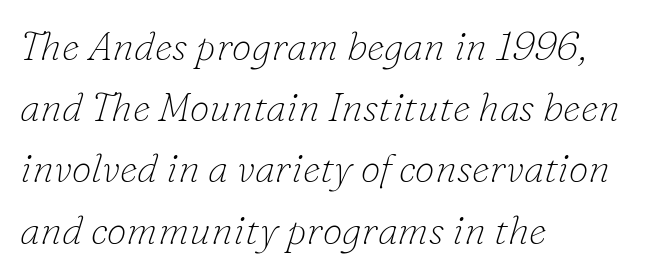
{"serif": "yes", "italic": "yes", "lean": "right", "slant_degrees": 16, "bold": "no", "weight": "thin", "width": "normal", "stroke_contrast": "low", "x_height": "small", "monospaced": "no", "underline": "no", "align": "left", "line_spacing": "normal", "line_spacing_ratio": 1.53, "letter_spacing": "normal", "letter_spacing_em": 0.0, "glyph_px": 40}
